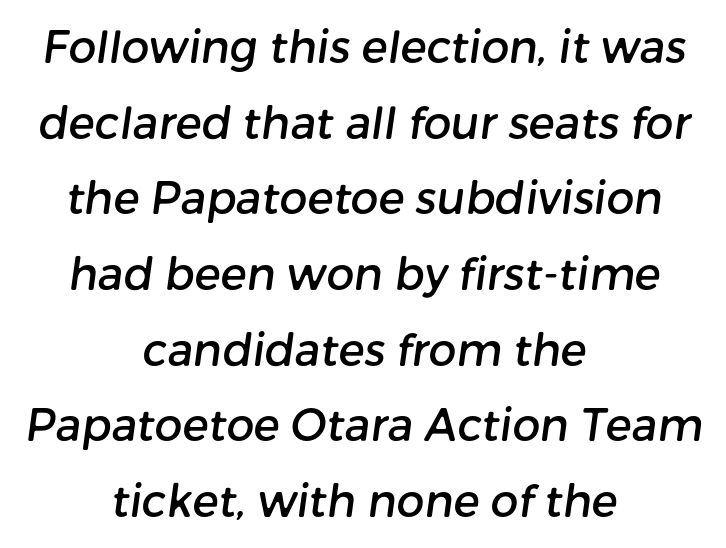
Check where the strokes stop: nothing finishes them off — pure sans. Varying glyph widths throughout — classic text-font behaviour. Letters rest on an invisible, unmarked baseline. Honestly, the letter spacing is just normal — you wouldn't notice it. The compositor balanced each line on the midline.
